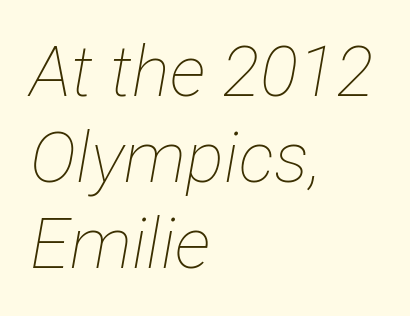
Q: Is the text bold? A: No.
Q: Is the text italic (slanted)? A: Yes, it leans right by about 12 degrees.
Q: Is the text underlined? A: No.
Q: How is the paragraph aligned? A: Left-aligned.
Q: Is the spacing between letters normal or unusually wide? A: Normal.
Q: Width (condensed, normal, or wide)? A: Condensed.
Q: Stroke contrast? A: Low.
Q: x-height? A: Medium.
Q: Monospaced? A: No.
